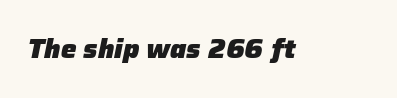
Q: Is the text bold? A: Yes.
Q: Is the text italic (slanted)? A: Yes, it leans right by about 12 degrees.
Q: Is the text underlined? A: No.
Q: Is the spacing between letters normal or unusually wide? A: Normal.
